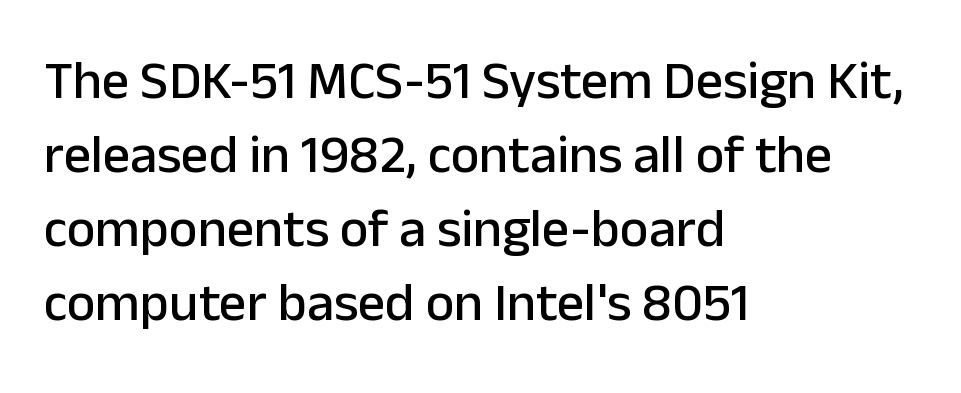
{"serif": "no", "italic": "no", "width": "normal", "stroke_contrast": "low", "x_height": "medium", "monospaced": "no", "underline": "no", "align": "left", "line_spacing": "normal", "line_spacing_ratio": 1.37, "letter_spacing": "normal", "letter_spacing_em": 0.0, "glyph_px": 54}
